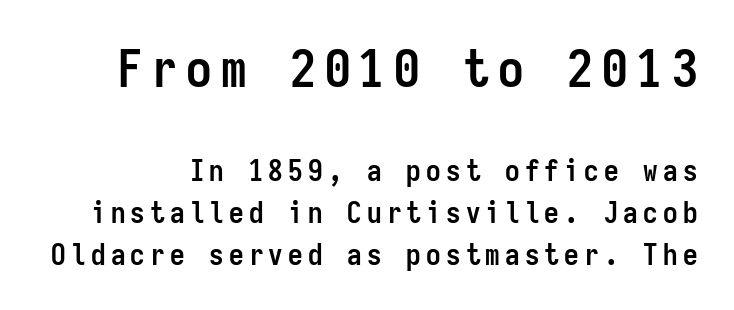
The words here are not underlined. One glance says typical: line gaps are just what's usual. This layout puts the oversized block above and the modest block below. In terms of letterform style, serifs are entirely absent. Rendered with straight, roman letterforms. Weight: bold.
